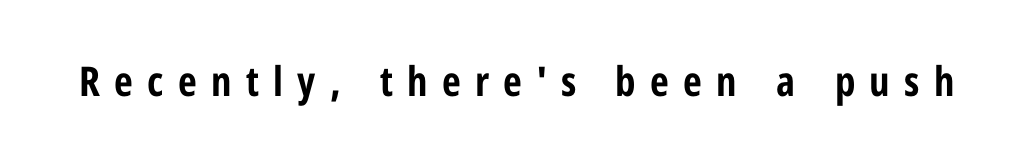
{"serif": "no", "italic": "no", "bold": "yes", "weight": "bold", "width": "condensed", "stroke_contrast": "low", "x_height": "medium", "monospaced": "no", "underline": "no", "letter_spacing": "wide", "letter_spacing_em": 0.35, "glyph_px": 41}
